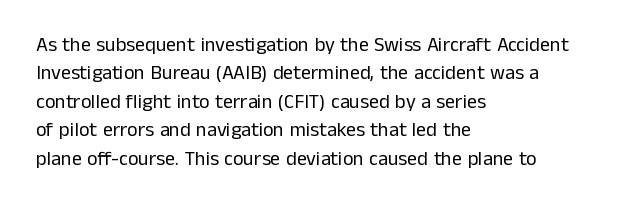
Q: Is the text bold? A: No.
Q: Is the text italic (slanted)? A: No, it is upright.
Q: Is the text underlined? A: No.
Q: How is the paragraph aligned? A: Left-aligned.
Q: Is the spacing between letters normal or unusually wide? A: Normal.
Q: Is the spacing between lines tight, normal or loose? A: Normal.
